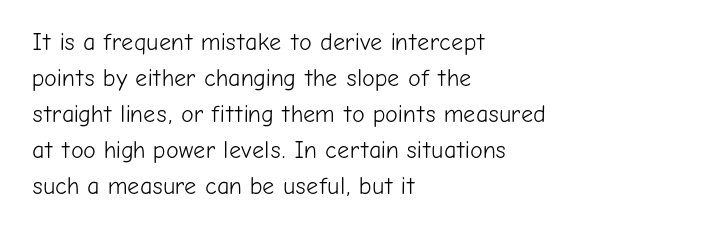
Q: Is the text bold? A: No.
Q: Is the text italic (slanted)? A: No, it is upright.
Q: Is the text underlined? A: No.
Q: How is the paragraph aligned? A: Left-aligned.
Q: Is the spacing between letters normal or unusually wide? A: Normal.
Q: Is the spacing between lines tight, normal or loose? A: Normal.
